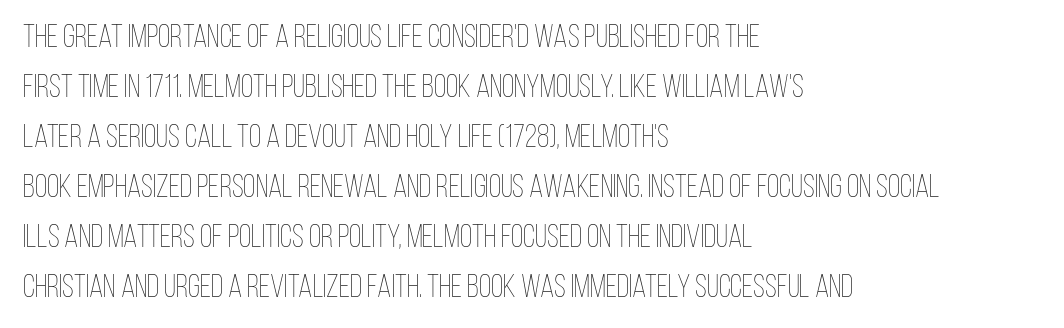
Stroke thickness stays within the range of a standard reading face or lighter. The tracking reads as untouched default to a designer's eye. Upright lettering throughout. The rendering uses natural spacing where letterforms have individual widths.
